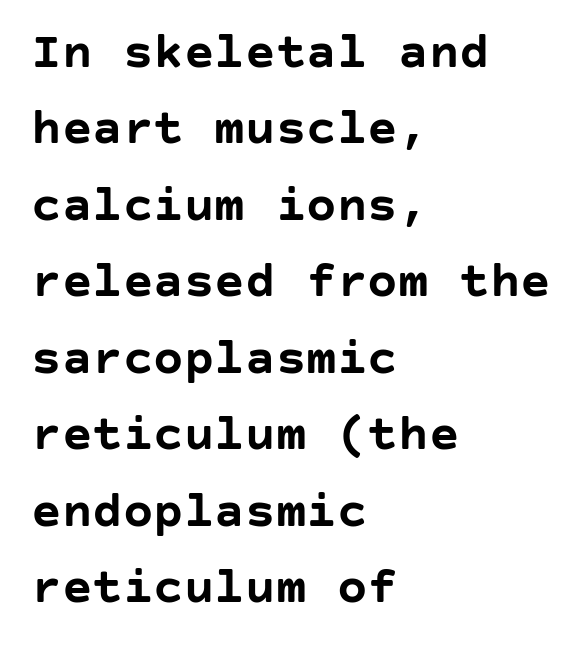
The gap between lines stays unmarked. How would I describe the line gaps? Plain and ordinary. A classic flush-left, rag-right setting is used for this passage. The passage shown has conventional tracking throughout.
